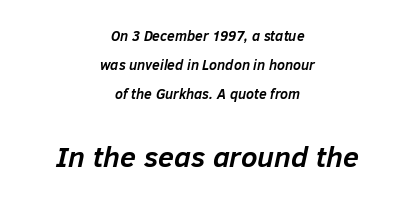
The image shows 29 px semibold type, italic (leaning right); set centered, loose line spacing (2.07x), normal letter spacing, not underlined; the second (bottom) block is 2.07x larger; low stroke contrast and a medium x-height.
